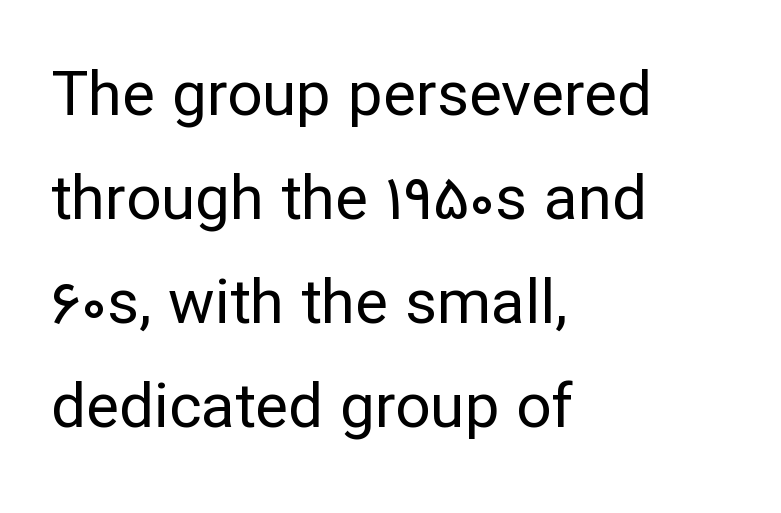
{"serif": "no", "italic": "no", "bold": "no", "weight": "regular", "width": "normal", "stroke_contrast": "low", "x_height": "medium", "monospaced": "no", "underline": "no", "align": "left", "line_spacing": "normal", "line_spacing_ratio": 1.68, "letter_spacing": "normal", "letter_spacing_em": 0.0, "glyph_px": 62}
